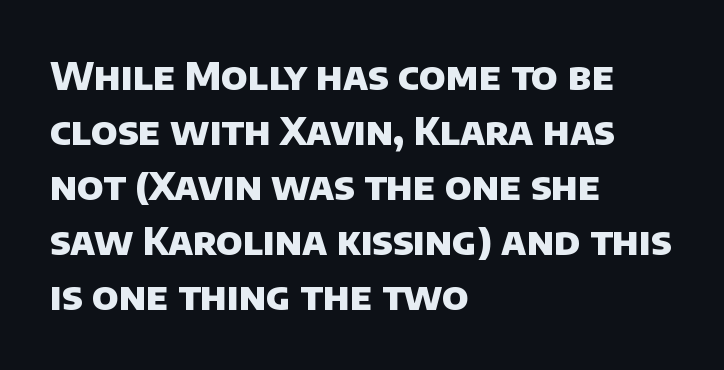
The image shows 38 px heavy sans-serif type; set left-aligned, normal line spacing (1.45x), normal letter spacing, not underlined; low stroke contrast and a large x-height.
